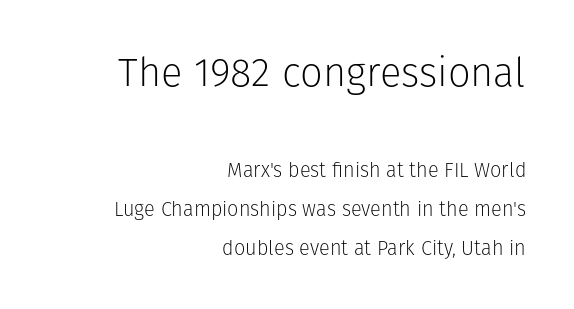
The image shows 40 px light sans-serif type, upright; set right-aligned, loose line spacing (1.95x), normal letter spacing, not underlined; the first (top) block is 2.0x larger; low stroke contrast and a medium x-height.
